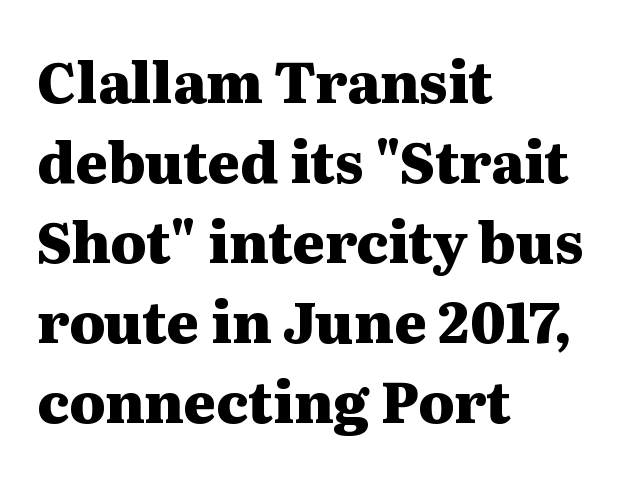
The image shows 56 px heavy, wide serif type, upright; set left-aligned, normal line spacing (1.43x), normal letter spacing, not underlined; medium stroke contrast and a medium x-height.
